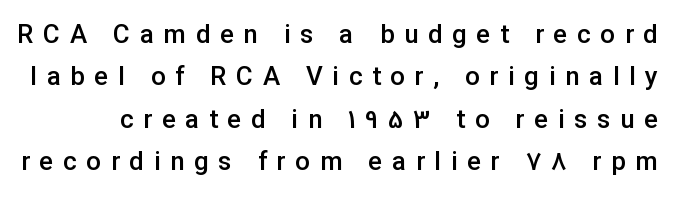
Q: Is the text bold? A: Semi-bold.
Q: Is the text italic (slanted)? A: No, it is upright.
Q: Is the text underlined? A: No.
Q: Is the spacing between letters normal or unusually wide? A: Unusually wide.
Q: Is the spacing between lines tight, normal or loose? A: Normal.
